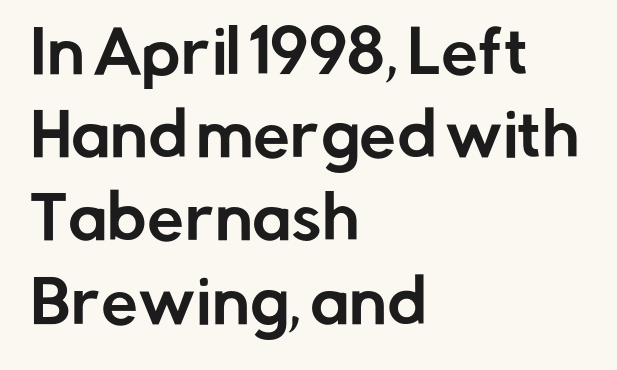
{"serif": "no", "italic": "no", "width": "normal", "stroke_contrast": "low", "x_height": "medium", "monospaced": "no", "underline": "no", "align": "left", "line_spacing": "normal", "line_spacing_ratio": 1.41, "letter_spacing": "normal", "letter_spacing_em": 0.0, "glyph_px": 59}
